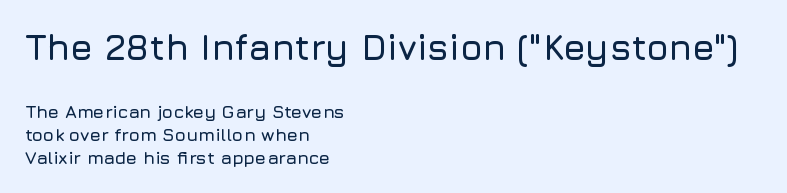
Q: Is the text italic (slanted)? A: No, it is upright.
Q: Is the typeface a serif or a sans-serif typeface? A: Sans-serif.
Q: Is the text underlined? A: No.
Q: How is the paragraph aligned? A: Left-aligned.
Q: Is the spacing between letters normal or unusually wide? A: Normal.
Q: Is the spacing between lines tight, normal or loose? A: Normal.
Q: Which block of text is set in a larger size, the first (top) or the second (bottom)? A: The first (top) one.
Q: Width (condensed, normal, or wide)? A: Normal.
Q: Stroke contrast? A: Low.
Q: x-height? A: Medium.
Q: Monospaced? A: No.
